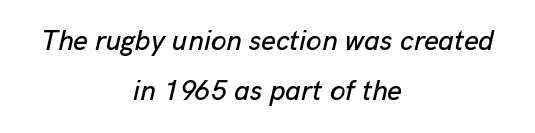
The image shows 28 px text type, italic (leaning right); set centered, line spacing 1.78x, normal letter spacing, not underlined; low stroke contrast and a medium x-height.
